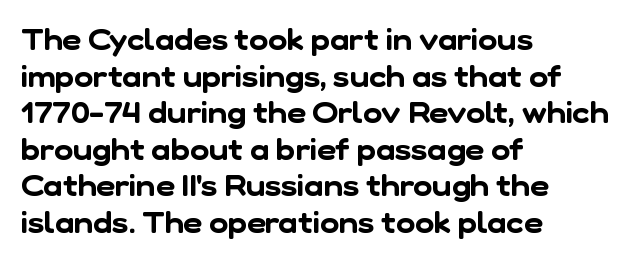
The image shows 29 px sans-serif type; set left-aligned, normal line spacing (1.26x), normal letter spacing, not underlined; low stroke contrast and a medium x-height.
